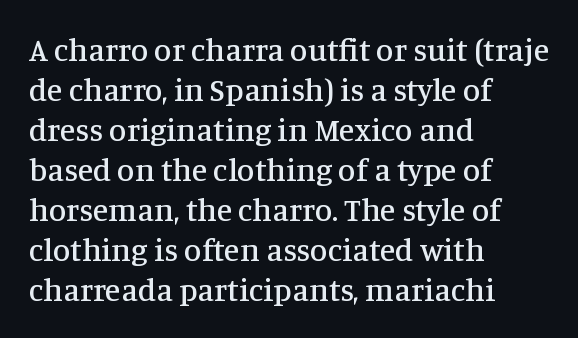
Q: Is the text italic (slanted)? A: No, it is upright.
Q: Is the typeface a serif or a sans-serif typeface? A: Serif.
Q: Is the text underlined? A: No.
Q: How is the paragraph aligned? A: Left-aligned.
Q: Is the spacing between letters normal or unusually wide? A: Normal.
Q: Is the spacing between lines tight, normal or loose? A: Normal.
Q: Width (condensed, normal, or wide)? A: Normal.
Q: Stroke contrast? A: Medium.
Q: x-height? A: Large.
Q: Monospaced? A: No.
